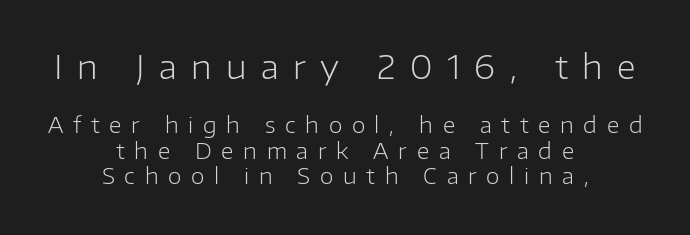
Nope, no serifs anywhere on these letters. Compared with a flush-left layout, this one balances lines on the center instead. Spacing verdict: proportional, widths tailored to each character. You could only call the tracking loose — the letters float apart.
